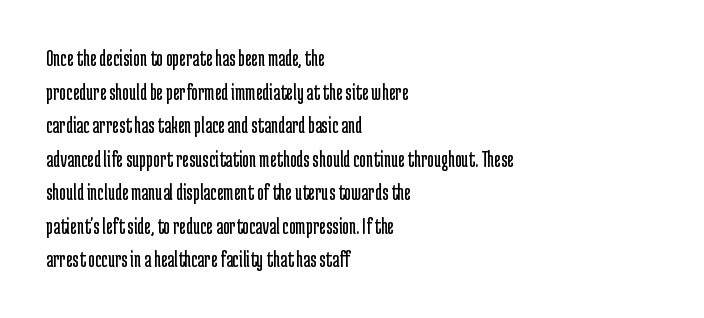
{"italic": "no", "bold": "no", "underline": "no", "align": "left", "line_spacing": "normal", "line_spacing_ratio": 1.46, "letter_spacing": "normal", "letter_spacing_em": 0.0, "glyph_px": 23}
